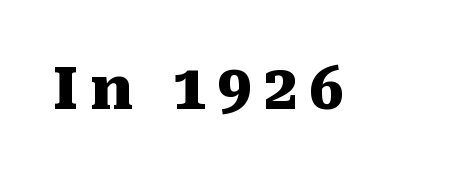
The image shows 60 px heavy serif type, upright; set unusually wide letter spacing (+0.2 em), not underlined; medium stroke contrast and a medium x-height.
